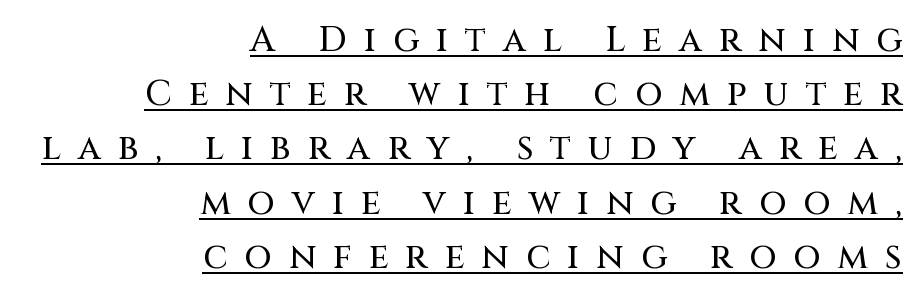
{"serif": "no", "italic": "no", "width": "normal", "stroke_contrast": "medium", "x_height": "large", "monospaced": "no", "underline": "yes", "align": "right", "line_spacing": "normal", "line_spacing_ratio": 1.55, "letter_spacing": "wide", "letter_spacing_em": 0.49, "glyph_px": 35}
